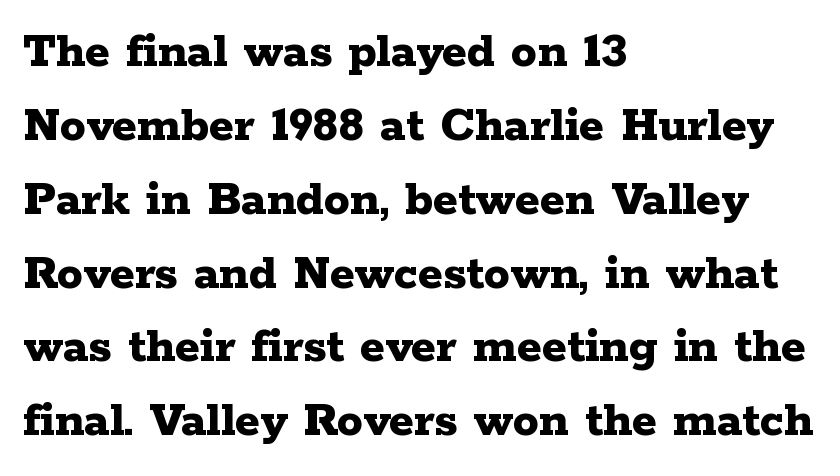
{"serif": "yes", "italic": "no", "bold": "yes", "weight": "bold", "width": "wide", "stroke_contrast": "low", "x_height": "medium", "monospaced": "no", "underline": "no", "align": "left", "line_spacing": "normal", "line_spacing_ratio": 1.42, "letter_spacing": "normal", "letter_spacing_em": 0.0, "glyph_px": 52}
